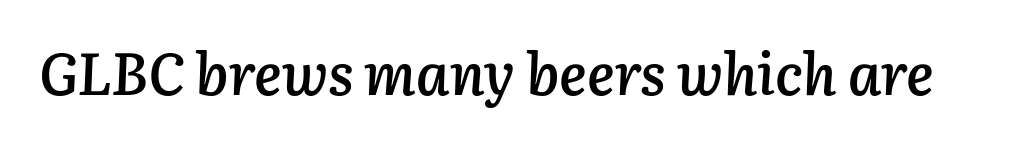
This sample uses an oblique cut, with every glyph tilted off the vertical. The space beneath each line is pristine and unruled. Tracking value appears to be zero — textbook default spacing. Do the characters align in a grid? No, the font is proportional. Its strokes are somewhat broadened, the hallmark of semibold type.
